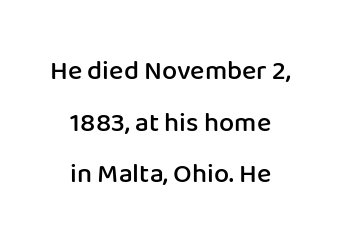
The face used here is rendered with its standard letterfit. Students, observe: this is what heavily led, spacious text looks like. The lines are quadded center. Designer's note — italics off, roman on. Weight check: semibold — heavier than regular, not quite bold.
